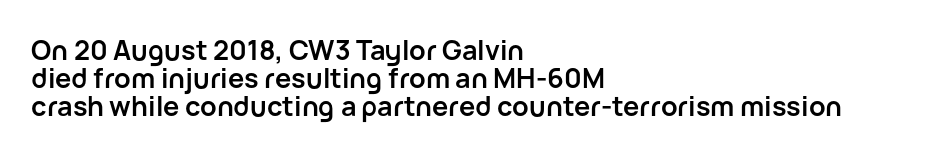
{"italic": "no", "bold": "yes", "underline": "no", "align": "left", "line_spacing": "tight", "line_spacing_ratio": 1.04, "letter_spacing": "normal", "letter_spacing_em": 0.0, "glyph_px": 27}
